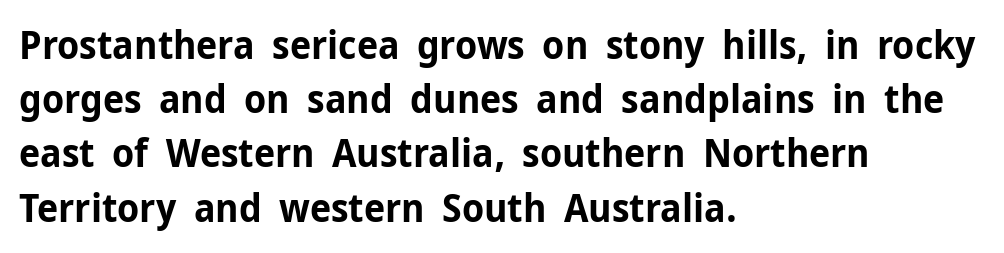
The rendering anchors every line to the left-hand side. The passage shown is typed in a proportional face where columns would drift. This is roman type, the default non-slanted kind. The baseline area is clear. Glyph-to-glyph distance matches everyday printed text.
